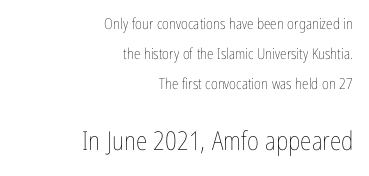
Q: Is the text bold? A: No.
Q: Is the text italic (slanted)? A: No, it is upright.
Q: Is the text underlined? A: No.
Q: How is the paragraph aligned? A: Right-aligned.
Q: Is the spacing between letters normal or unusually wide? A: Normal.
Q: Is the spacing between lines tight, normal or loose? A: Loose.
Q: Which block of text is set in a larger size, the first (top) or the second (bottom)? A: The second (bottom) one.
